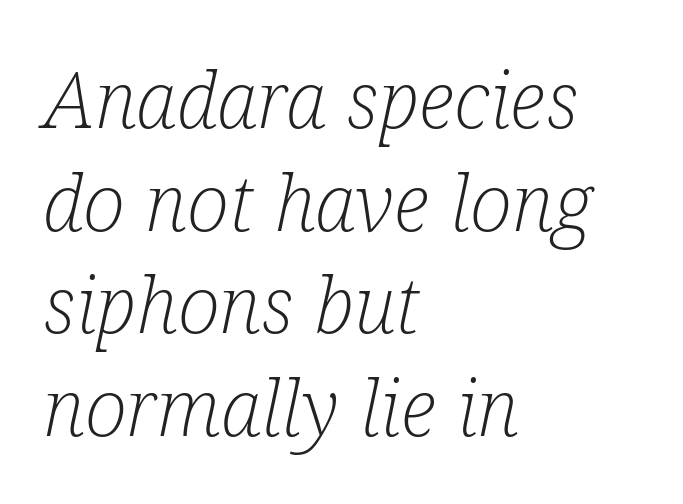
{"serif": "yes", "italic": "yes", "lean": "right", "slant_degrees": 12, "bold": "no", "weight": "light", "width": "condensed", "stroke_contrast": "low", "x_height": "medium", "monospaced": "no", "underline": "no", "align": "left", "line_spacing": "normal", "line_spacing_ratio": 1.3, "letter_spacing": "normal", "letter_spacing_em": 0.0, "glyph_px": 79}
